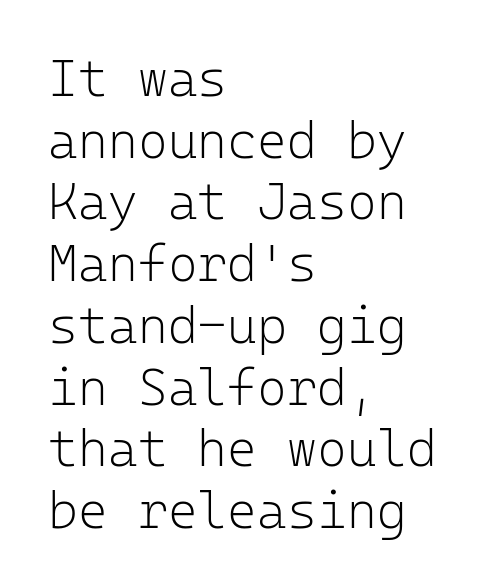
Is this a fixed-width face? Yes — each glyph sits in an identical cell. Posture: vertical. Casual observation: everything's shoved over to the left. Compared with a typical body face, this is equally light or lighter still. The area under the type is left untouched.
